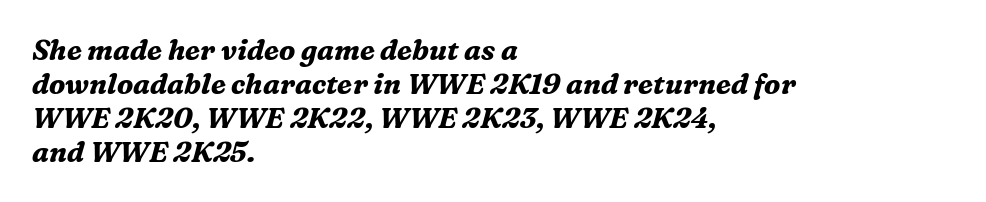
Q: Is the text bold? A: Yes.
Q: Is the text italic (slanted)? A: Yes, it leans right by about 16 degrees.
Q: Is the typeface a serif or a sans-serif typeface? A: Serif.
Q: Is the text underlined? A: No.
Q: How is the paragraph aligned? A: Left-aligned.
Q: Is the spacing between letters normal or unusually wide? A: Normal.
Q: Width (condensed, normal, or wide)? A: Normal.
Q: Stroke contrast? A: Medium.
Q: x-height? A: Medium.
Q: Monospaced? A: No.
